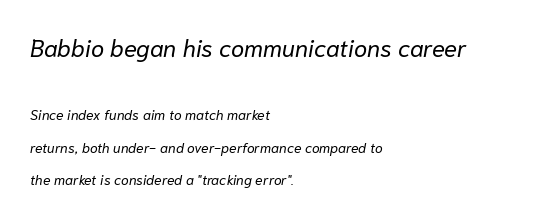
The image shows 24 px text type, italic (leaning right); set left-aligned, loose line spacing (2.3x), normal letter spacing, not underlined; the first (top) block is 1.71x larger.
